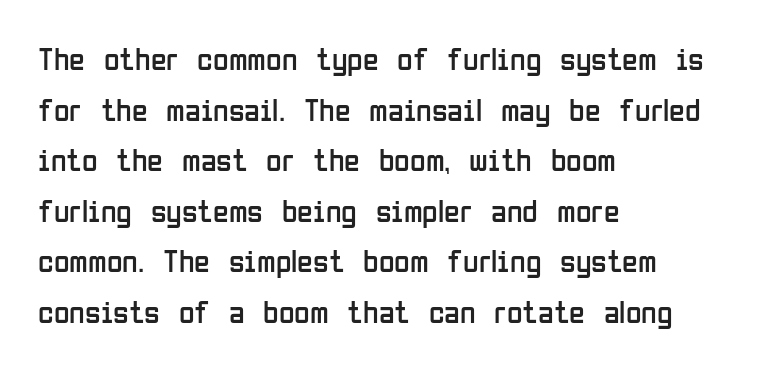
Q: Is the text bold? A: No.
Q: Is the text italic (slanted)? A: No, it is upright.
Q: Is the typeface a serif or a sans-serif typeface? A: Sans-serif.
Q: Is the text underlined? A: No.
Q: How is the paragraph aligned? A: Left-aligned.
Q: Is the spacing between letters normal or unusually wide? A: Normal.
Q: Is the spacing between lines tight, normal or loose? A: Normal.
Q: Width (condensed, normal, or wide)? A: Condensed.
Q: Stroke contrast? A: Low.
Q: x-height? A: Medium.
Q: Monospaced? A: No.
